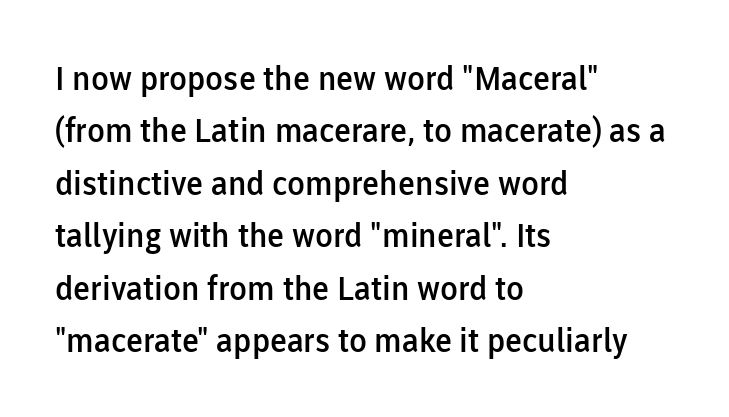
Q: Is the text bold? A: Semi-bold.
Q: Is the text italic (slanted)? A: No, it is upright.
Q: Is the typeface a serif or a sans-serif typeface? A: Sans-serif.
Q: Is the text underlined? A: No.
Q: How is the paragraph aligned? A: Left-aligned.
Q: Is the spacing between letters normal or unusually wide? A: Normal.
Q: Is the spacing between lines tight, normal or loose? A: Normal.
Q: Width (condensed, normal, or wide)? A: Normal.
Q: Stroke contrast? A: Low.
Q: x-height? A: Medium.
Q: Monospaced? A: No.
